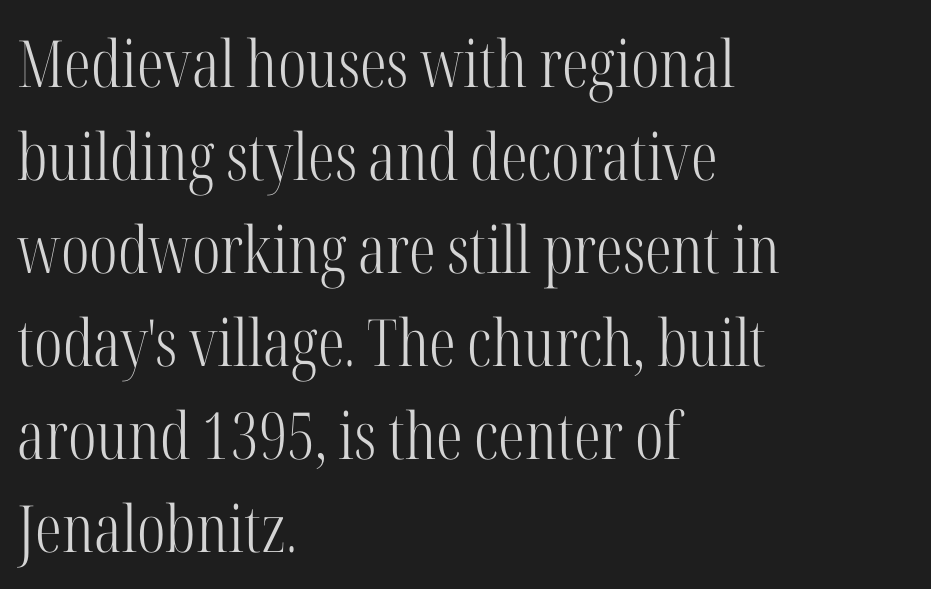
{"serif": "yes", "italic": "no", "bold": "no", "weight": "light", "width": "condensed", "stroke_contrast": "high", "x_height": "medium", "monospaced": "no", "underline": "no", "align": "left", "line_spacing": "normal", "line_spacing_ratio": 1.43, "letter_spacing": "normal", "letter_spacing_em": 0.0, "glyph_px": 65}
